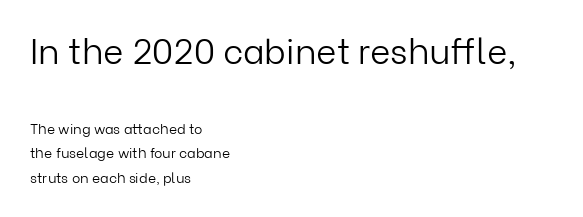
The image shows 35 px light sans-serif type, upright; set left-aligned, line spacing 1.76x, normal letter spacing, not underlined; the first (top) block is 2.5x larger; low stroke contrast and a medium x-height.
